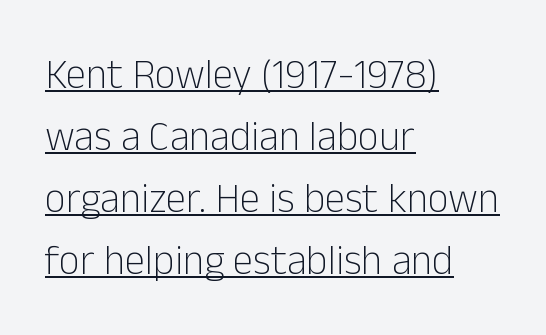
The image shows 41 px light sans-serif type, upright; set left-aligned, normal line spacing (1.51x), normal letter spacing, underlined; low stroke contrast and a medium x-height.
